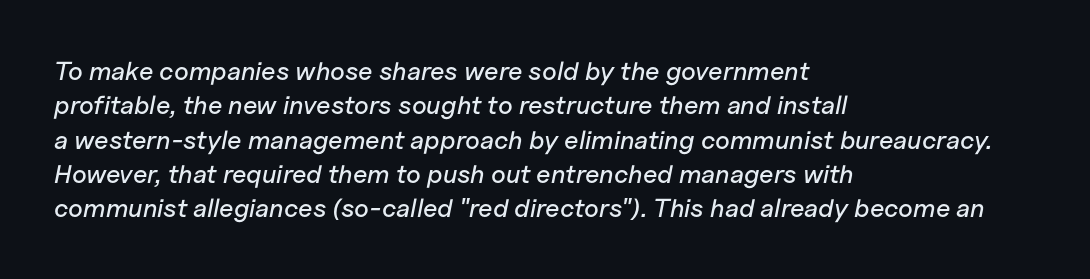
Q: Is the text italic (slanted)? A: Yes, it leans right by about 11 degrees.
Q: Is the text underlined? A: No.
Q: How is the paragraph aligned? A: Left-aligned.
Q: Is the spacing between letters normal or unusually wide? A: Normal.
Q: Is the spacing between lines tight, normal or loose? A: Normal.
